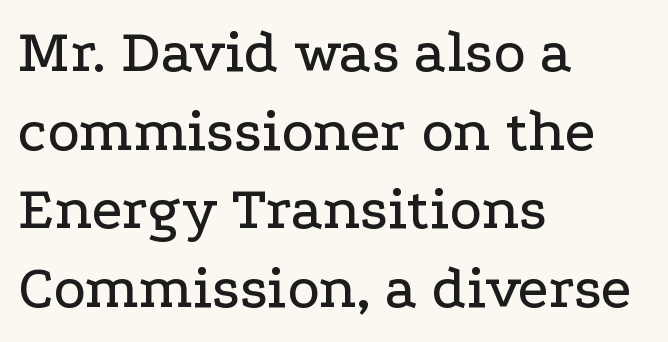
The image shows 61 px wide serif type, upright; set left-aligned, normal line spacing (1.29x), normal letter spacing, not underlined; low stroke contrast and a medium x-height.
